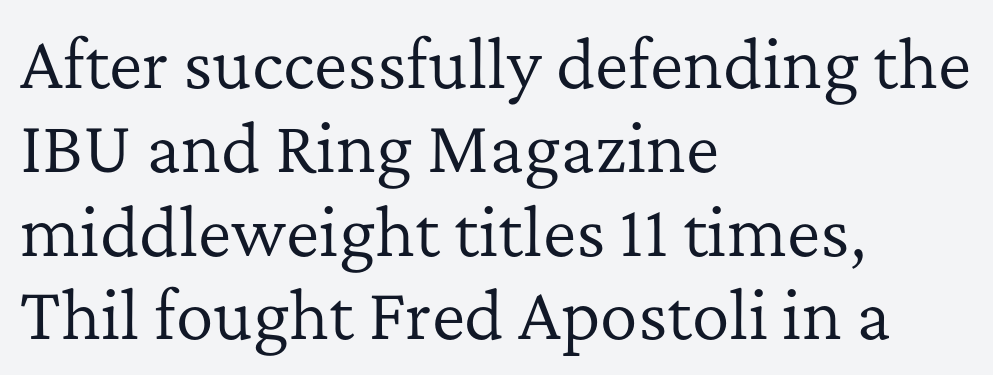
These lines keep a tight, regular rhythm from letter to letter. The designer went with a serif here, giving each stem small feet. Weight: in the light-to-regular range. All the whitespace from short lines collects on the right.
